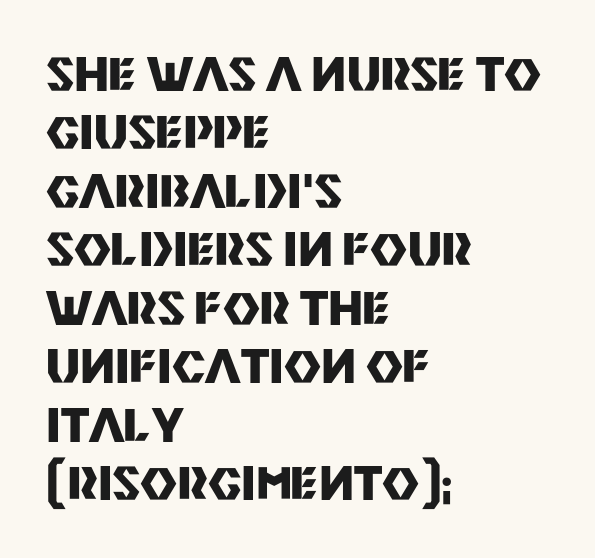
{"serif": "no", "italic": "no", "bold": "yes", "weight": "heavy", "width": "normal", "stroke_contrast": "medium", "x_height": "large", "monospaced": "no", "underline": "no", "align": "left", "line_spacing": "normal", "line_spacing_ratio": 1.3, "letter_spacing": "normal", "letter_spacing_em": 0.0, "glyph_px": 45}
